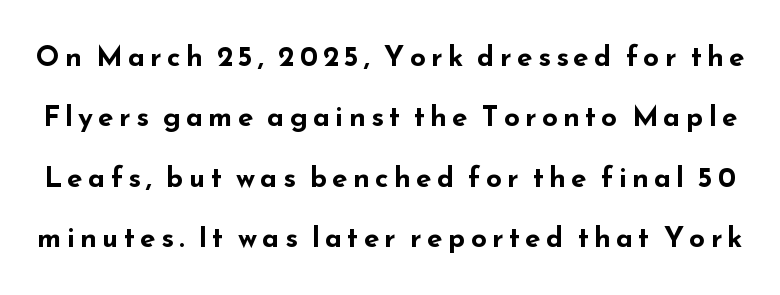
{"serif": "no", "italic": "no", "bold": "yes", "weight": "bold", "width": "wide", "stroke_contrast": "low", "x_height": "small", "monospaced": "no", "underline": "no", "line_spacing": "loose", "line_spacing_ratio": 2.16, "glyph_px": 28}
